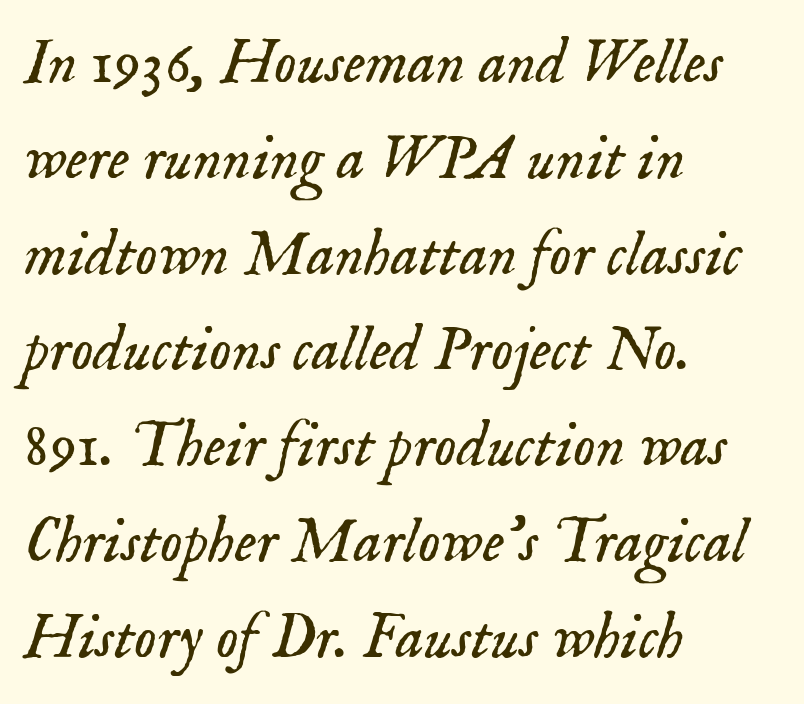
The image shows 63 px light serif type, italic (leaning right); set left-aligned, normal line spacing (1.52x), normal letter spacing, not underlined; low stroke contrast and a small x-height.
